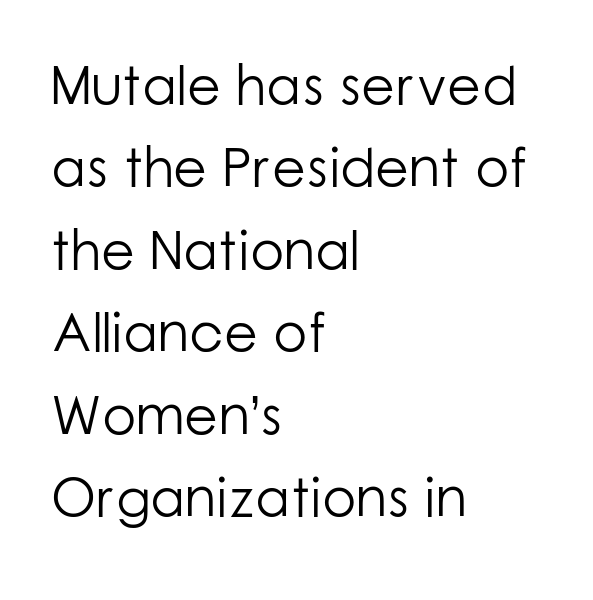
Q: Is the text bold? A: No.
Q: Is the text italic (slanted)? A: No, it is upright.
Q: Is the typeface a serif or a sans-serif typeface? A: Sans-serif.
Q: Is the text underlined? A: No.
Q: How is the paragraph aligned? A: Left-aligned.
Q: Is the spacing between letters normal or unusually wide? A: Normal.
Q: Is the spacing between lines tight, normal or loose? A: Normal.
Q: Width (condensed, normal, or wide)? A: Normal.
Q: Stroke contrast? A: Low.
Q: x-height? A: Medium.
Q: Monospaced? A: No.
